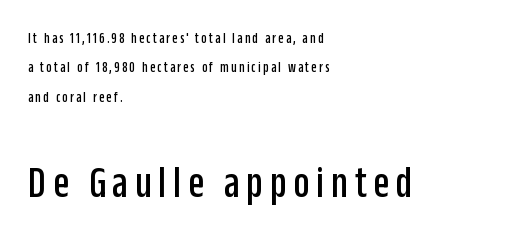
The image shows 45 px condensed sans-serif type, upright; set left-aligned, loose line spacing (1.96x), not underlined; the second (bottom) block is 3.0x larger; low stroke contrast and a large x-height.
